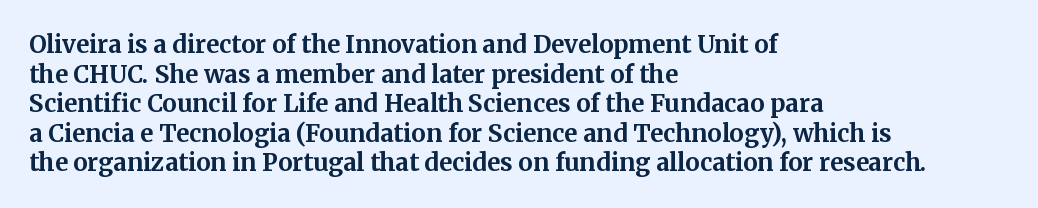
The image shows 24 px bold type, upright; set left-aligned, line spacing 1.23x, normal letter spacing, not underlined.
